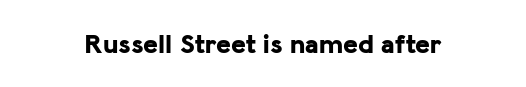
{"serif": "no", "italic": "no", "bold": "yes", "weight": "bold", "width": "normal", "stroke_contrast": "low", "x_height": "medium", "monospaced": "no", "underline": "no", "letter_spacing": "normal", "letter_spacing_em": 0.0, "glyph_px": 28}
